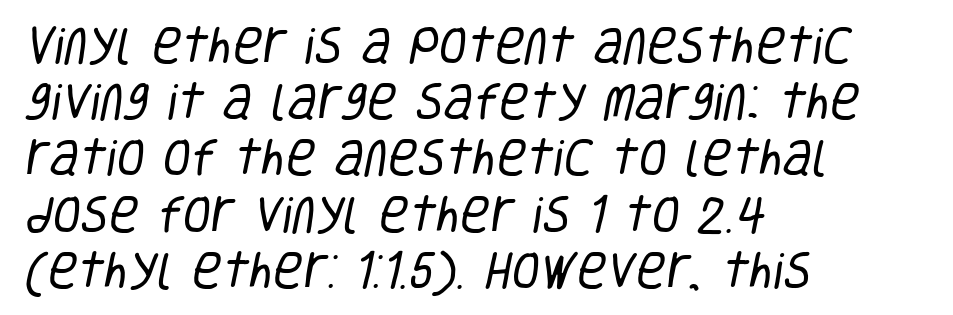
The image shows 41 px regular-weight, condensed sans-serif type; set left-aligned, normal line spacing (1.37x), normal letter spacing, not underlined; low stroke contrast and a large x-height.
